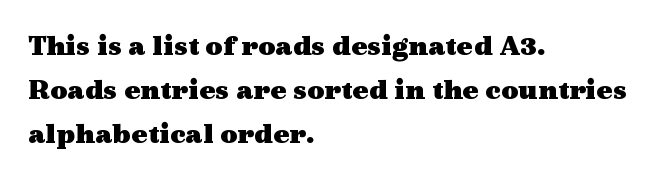
The image shows 30 px heavy, wide serif type, upright; set left-aligned, normal line spacing (1.47x), normal letter spacing, not underlined; a medium x-height.
